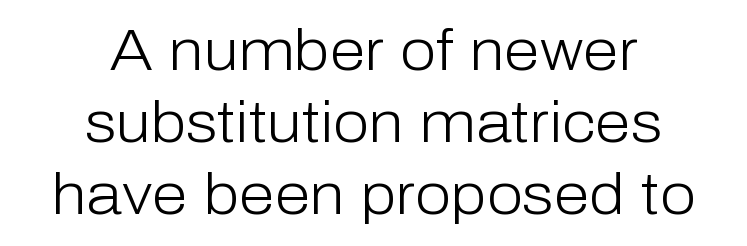
The gap between lines stays unmarked. Teacher's note: observe the equal gaps on both sides — that is centered alignment. The text was rendered using a sans face with plain stroke endings. The letters stand straight up with perfectly vertical stems.
